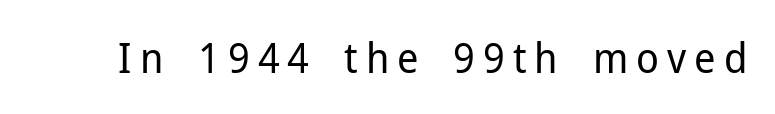
No italicization has been applied; the sample stays upright. Do the characters align in a grid? No, the font is proportional. Vertical stems look standard width or narrower in stroke. Has an underline been added? It has not. The rendering shows plain stroke endings on the letterforms — a sans-serif design.
